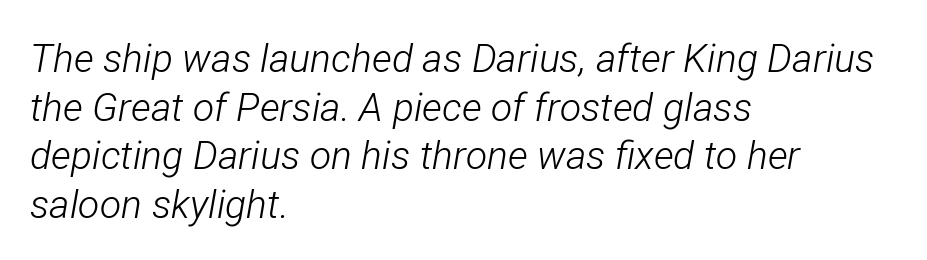
Bare-footed words on every line. A typesetter would call this proportional, since set widths differ per character. The line-height multiplier appears to be the usual default. The font is comparable to plain body text, perhaps lighter. The passage shown leans; its letterforms are oblique.
